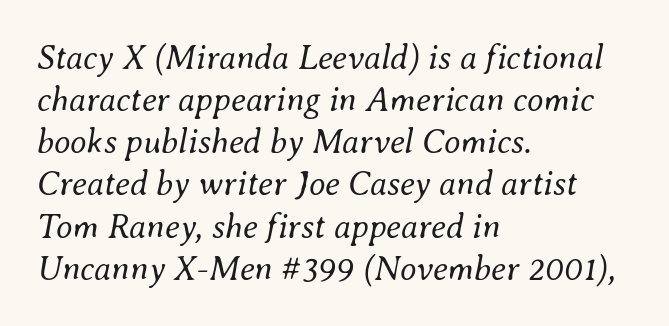
Q: Is the text bold? A: No.
Q: Is the text italic (slanted)? A: Yes, it leans right by about 8 degrees.
Q: Is the text underlined? A: No.
Q: How is the paragraph aligned? A: Left-aligned.
Q: Is the spacing between letters normal or unusually wide? A: Normal.
Q: Width (condensed, normal, or wide)? A: Normal.
Q: Stroke contrast? A: Medium.
Q: x-height? A: Small.
Q: Monospaced? A: No.
